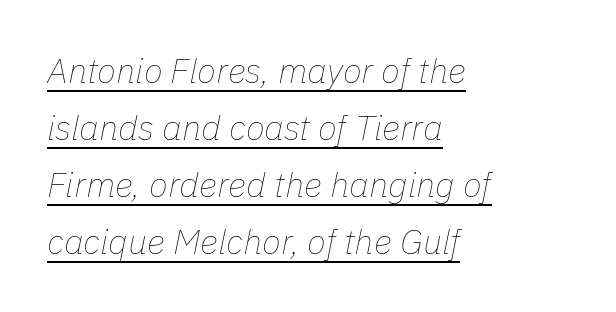
The image shows 35 px thin type, italic (leaning right); set left-aligned, normal line spacing (1.63x), normal letter spacing, underlined; low stroke contrast and a medium x-height.
